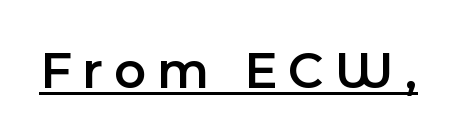
The image shows 54 px semibold sans-serif type, upright; set unusually wide letter spacing (+0.2 em), underlined; a medium x-height.
